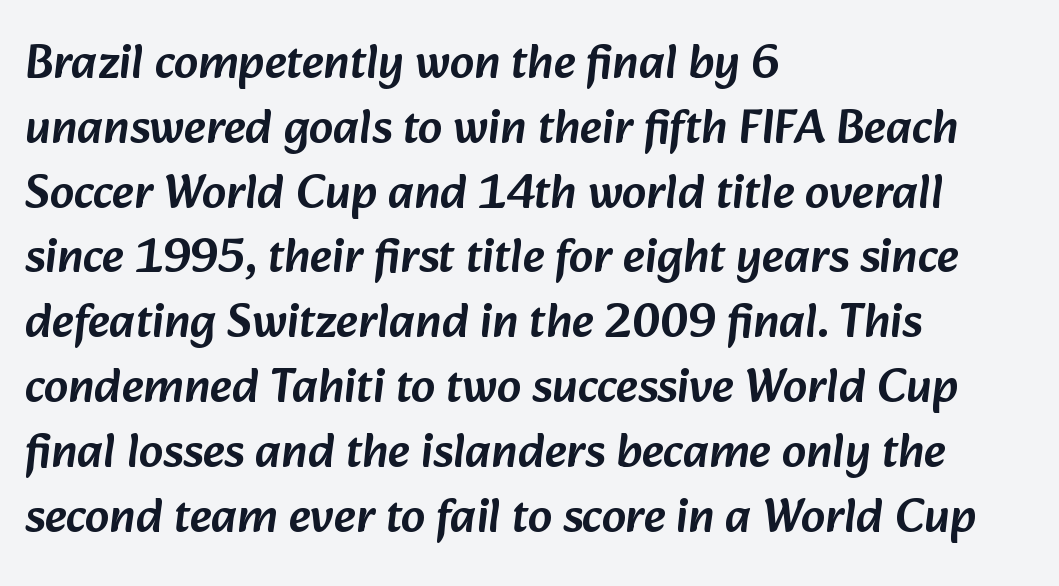
A typesetter would call this proportional, since set widths differ per character. In terms of letterform style, serifs are entirely absent. All the whitespace from short lines collects on the right. This block has exactly the height ordinary leading produces. These lines keep a tight, regular rhythm from letter to letter.
